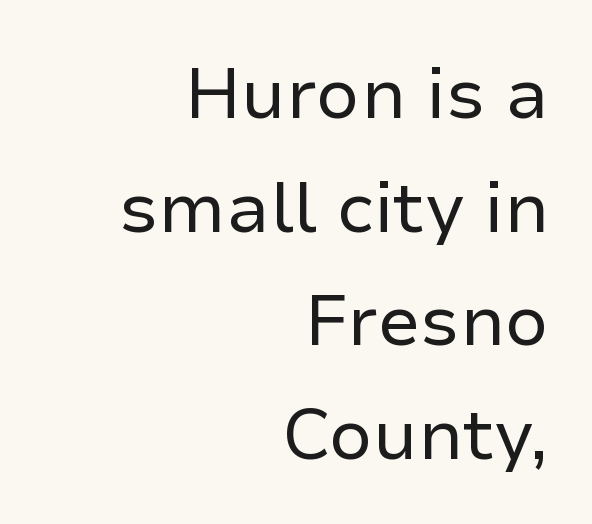
The image shows 71 px regular-weight sans-serif type, upright; set right-aligned, normal line spacing (1.6x), normal letter spacing, not underlined; low stroke contrast and a medium x-height.
